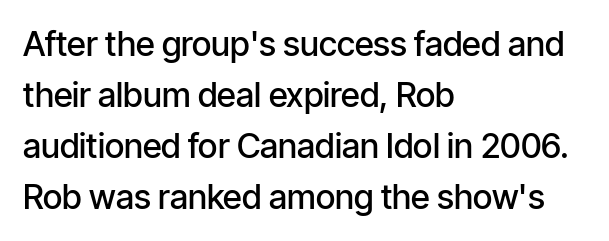
Each letter keeps its own natural width here, so spacing adapts to shape. These lines are composed in type without serifs. Upright lettering throughout. The line texture is even and compact thanks to regular tracking. Unmarked baselines from the first word to the last.
